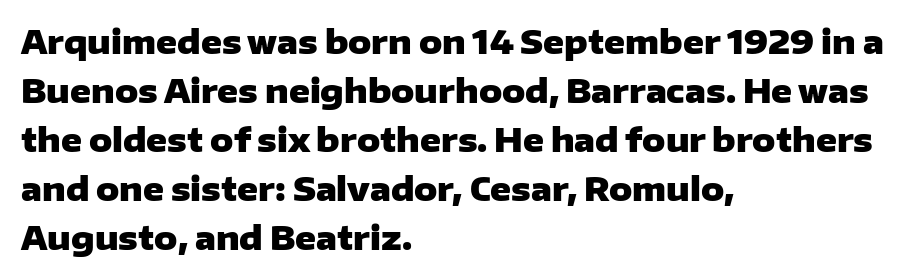
This sample is left-justified, so line endings fall wherever the words run out. Descenders are the only things crossing below the line. The letters stand straight up with perfectly vertical stems. The space between consecutive lines is moderate. The passage shown is typeset with a sans-serif family.
